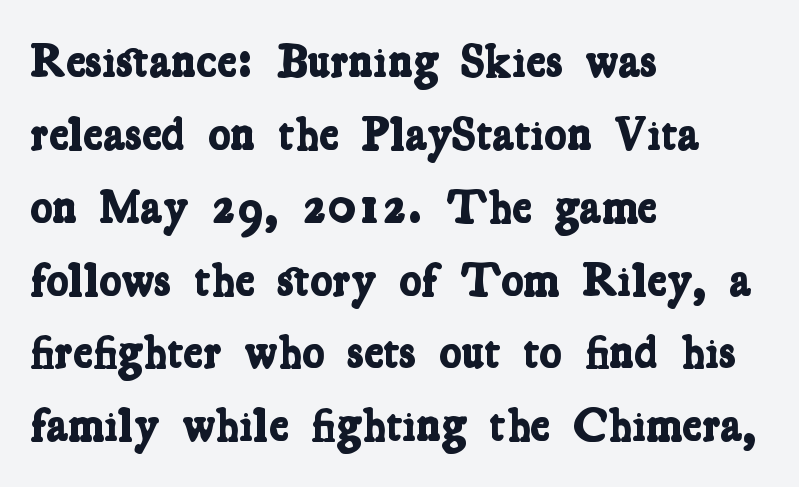
Little horizontal feet cap the strokes, marking this as serif type. Beneath every word, the page is bare. The letters are bold, with thick, heavy strokes. The setting favours the left margin, as ordinary paragraphs usually do.
